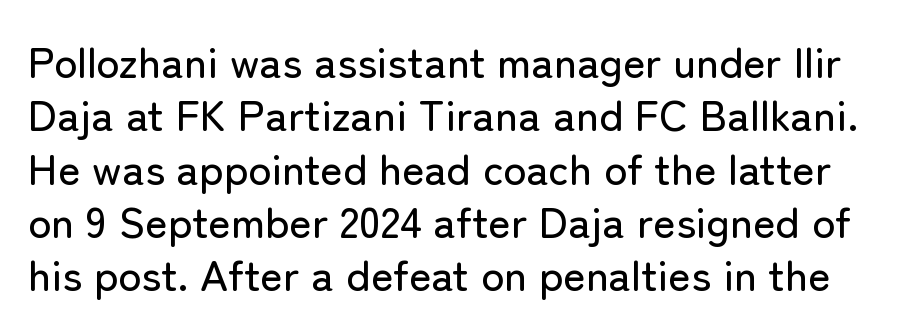
Q: Is the text italic (slanted)? A: No, it is upright.
Q: Is the typeface a serif or a sans-serif typeface? A: Sans-serif.
Q: Is the text underlined? A: No.
Q: Is the spacing between letters normal or unusually wide? A: Normal.
Q: Width (condensed, normal, or wide)? A: Normal.
Q: Stroke contrast? A: Low.
Q: x-height? A: Medium.
Q: Monospaced? A: No.
